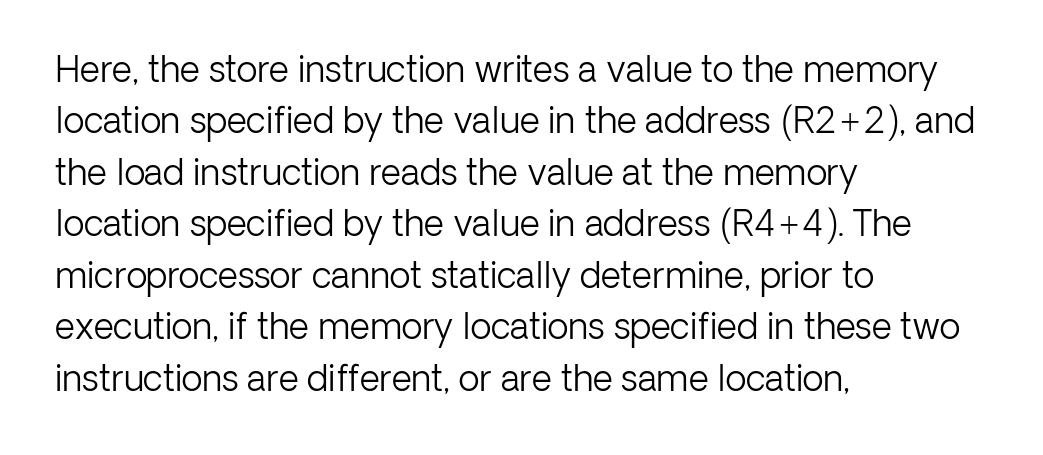
The letters advance in unequal steps, a hallmark of proportional type. These lines are set flush left with a ragged right edge. A typesetter would mark this as roman, not italic. What's the leading like? Ordinary, nothing unusual. Stems and bowls with no extra thickness — not bold.
